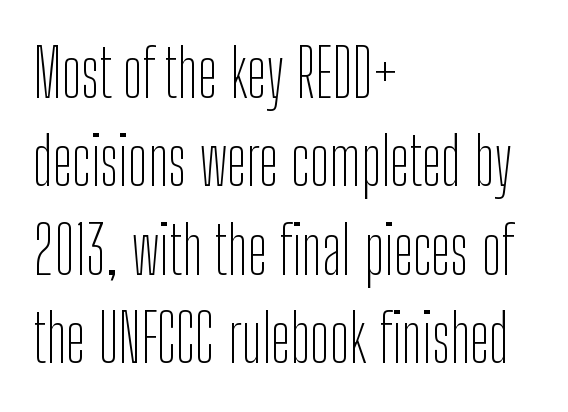
The letterforms sit at book weight or below. Between one letter and the next there's only the usual sliver of space. Letters rest on an invisible, unmarked baseline. This sample has the flowing, uneven cadence of proportional lettering. No italicization has been applied; the sample stays upright.
